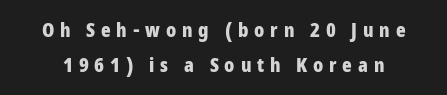
Q: Is the text bold? A: Yes.
Q: Is the text italic (slanted)? A: No, it is upright.
Q: Is the text underlined? A: No.
Q: Is the spacing between letters normal or unusually wide? A: Unusually wide.
